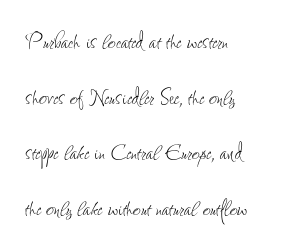
Q: Is the text bold? A: No.
Q: Is the text italic (slanted)? A: Yes.
Q: Is the text underlined? A: No.
Q: How is the paragraph aligned? A: Left-aligned.
Q: Is the spacing between letters normal or unusually wide? A: Normal.
Q: Is the spacing between lines tight, normal or loose? A: Loose.
